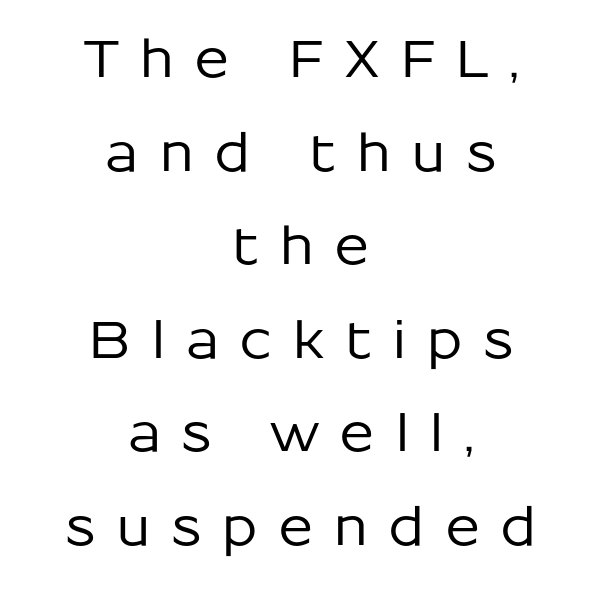
Q: Is the text italic (slanted)? A: No, it is upright.
Q: Is the typeface a serif or a sans-serif typeface? A: Sans-serif.
Q: Is the text underlined? A: No.
Q: How is the paragraph aligned? A: Centered.
Q: Is the spacing between letters normal or unusually wide? A: Unusually wide.
Q: Width (condensed, normal, or wide)? A: Normal.
Q: Stroke contrast? A: Low.
Q: x-height? A: Medium.
Q: Monospaced? A: No.
